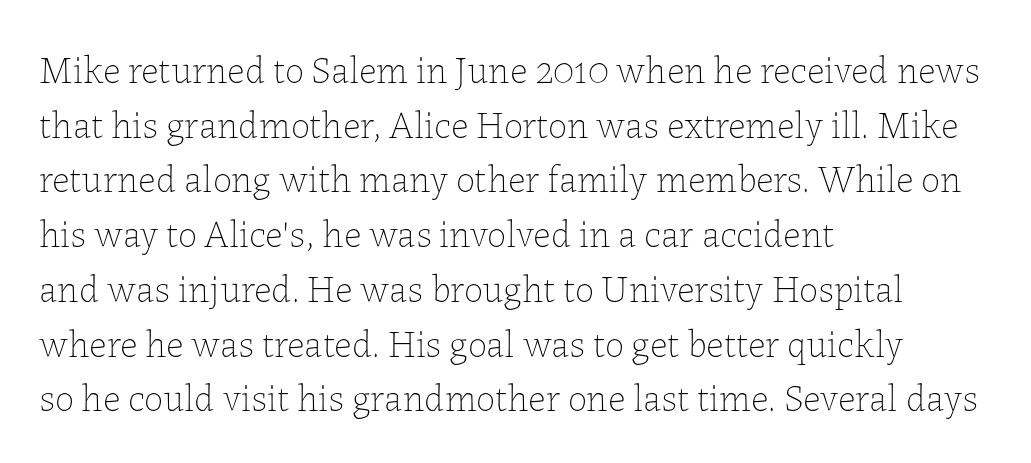
Q: Is the text bold? A: No.
Q: Is the text italic (slanted)? A: No, it is upright.
Q: Is the text underlined? A: No.
Q: How is the paragraph aligned? A: Left-aligned.
Q: Is the spacing between letters normal or unusually wide? A: Normal.
Q: Is the spacing between lines tight, normal or loose? A: Normal.
Q: Width (condensed, normal, or wide)? A: Normal.
Q: Stroke contrast? A: Low.
Q: x-height? A: Medium.
Q: Monospaced? A: No.
